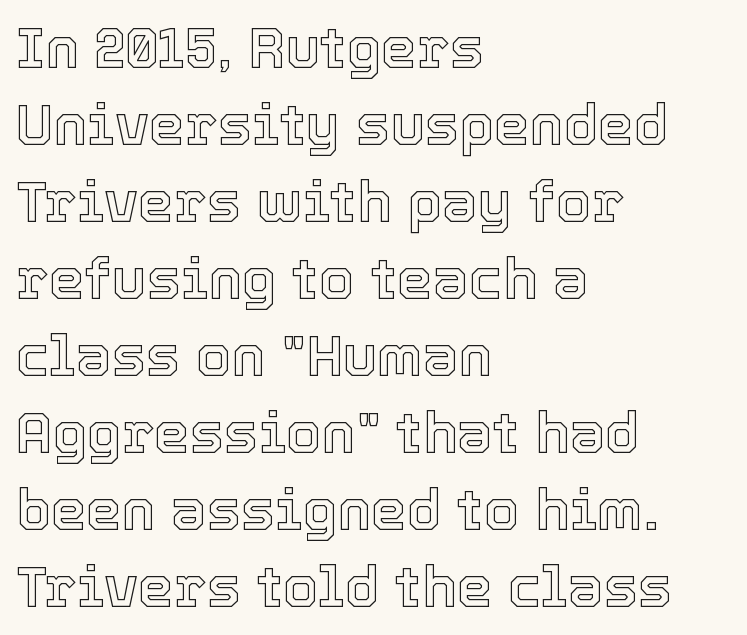
The letters stand straight up with perfectly vertical stems. Left-aligned paragraph, ragged on the right. Honestly, the row spacing looks completely unremarkable. The rendering keeps characters at their native spacing. Beneath every word, the page is bare. Do the characters align in a grid? No, the font is proportional.
